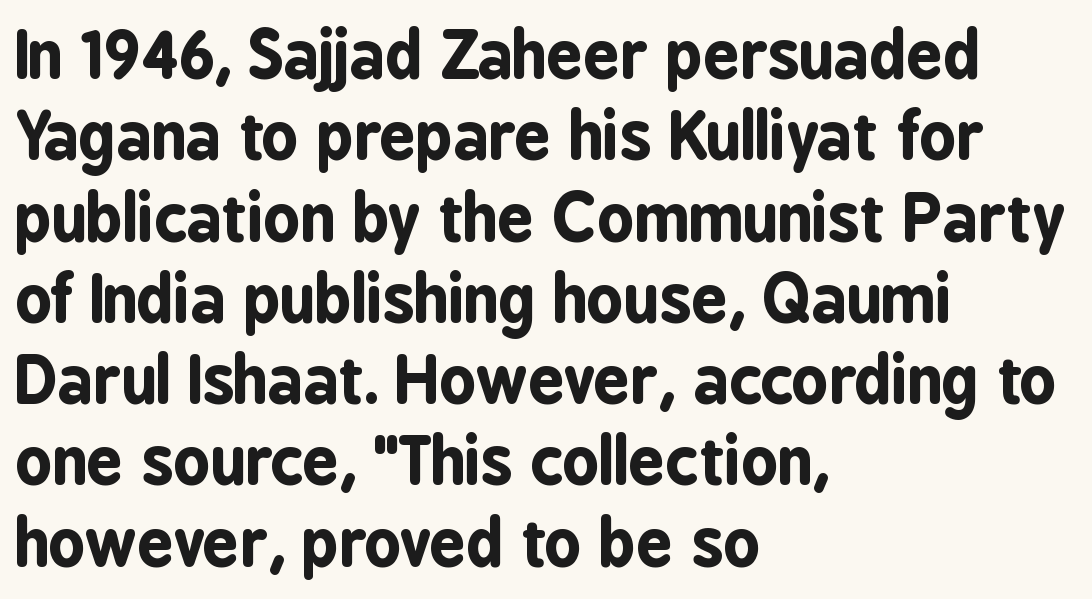
The image shows 64 px bold, condensed sans-serif type, upright; set left-aligned, normal line spacing (1.27x), normal letter spacing, not underlined; low stroke contrast and a medium x-height.
